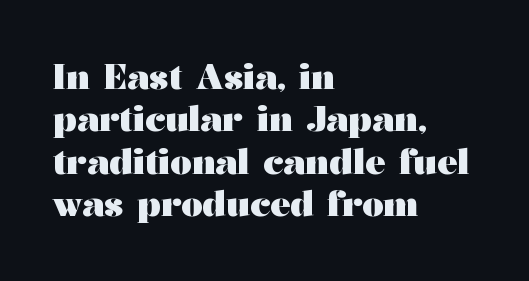
The image shows 34 px heavy, wide serif type, upright; set left-aligned, normal line spacing (1.25x), normal letter spacing, not underlined; medium stroke contrast and a medium x-height.
